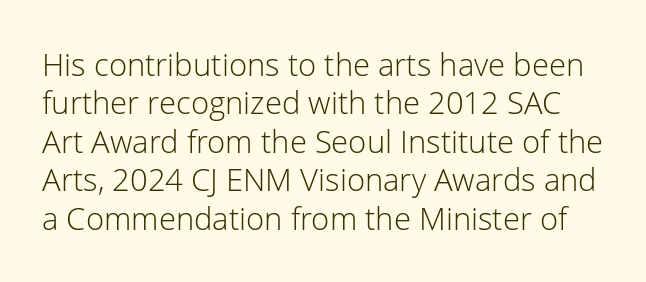
{"serif": "no", "italic": "no", "bold": "no", "weight": "light", "width": "normal", "stroke_contrast": "low", "x_height": "medium", "monospaced": "no", "underline": "no", "line_spacing_ratio": 1.24, "letter_spacing": "normal", "letter_spacing_em": 0.0, "glyph_px": 31}
